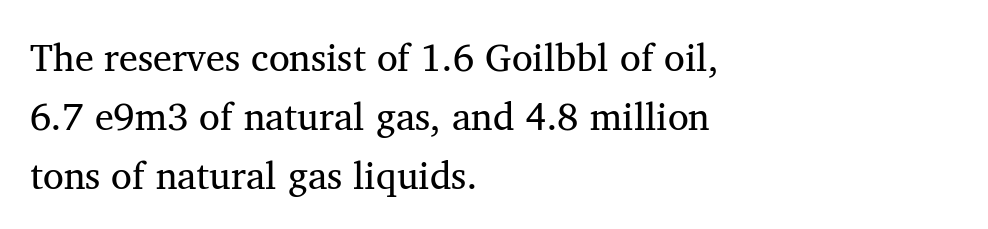
Q: Is the text bold? A: No.
Q: Is the text italic (slanted)? A: No, it is upright.
Q: Is the typeface a serif or a sans-serif typeface? A: Serif.
Q: Is the text underlined? A: No.
Q: How is the paragraph aligned? A: Left-aligned.
Q: Is the spacing between letters normal or unusually wide? A: Normal.
Q: Is the spacing between lines tight, normal or loose? A: Normal.
Q: Width (condensed, normal, or wide)? A: Normal.
Q: Stroke contrast? A: Medium.
Q: x-height? A: Medium.
Q: Monospaced? A: No.
